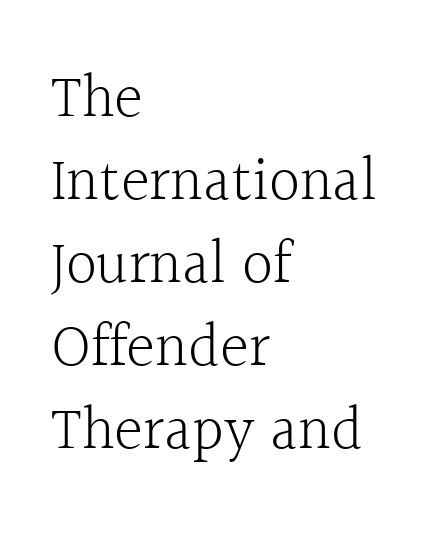
The image shows 62 px light serif type, upright; set left-aligned, normal line spacing (1.34x), normal letter spacing, not underlined; a medium x-height.
